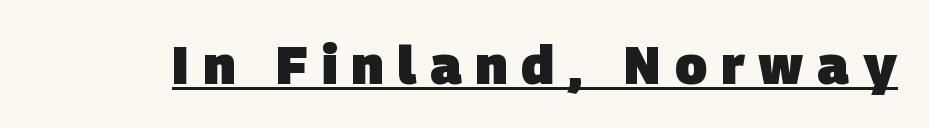
The image shows 53 px heavy sans-serif type; set unusually wide letter spacing (+0.26 em), underlined; low stroke contrast and a large x-height.
